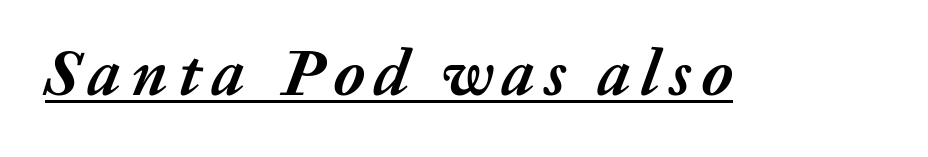
The image shows 66 px semibold type, italic (leaning right); set underlined; medium stroke contrast and a medium x-height.
